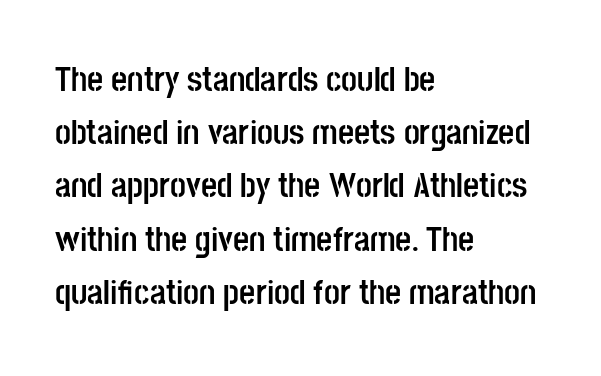
The image shows 35 px semibold, condensed sans-serif type, upright; set left-aligned, normal line spacing (1.52x), normal letter spacing, not underlined; low stroke contrast and a large x-height.
